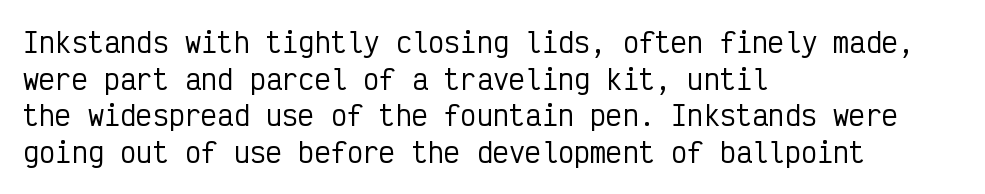
The image shows 27 px text type, upright; set left-aligned, normal line spacing (1.36x), normal letter spacing, not underlined.
